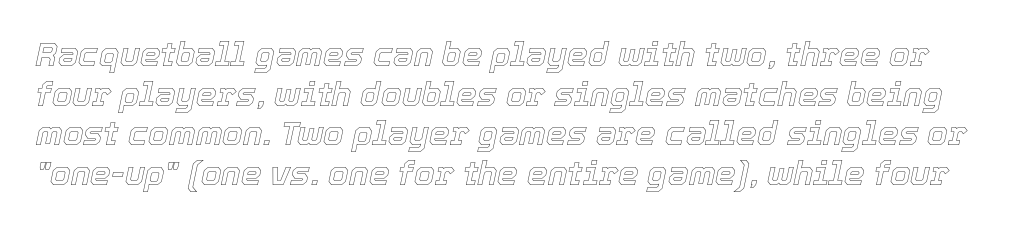
{"italic": "yes", "lean": "right", "slant_degrees": 12, "width": "normal", "x_height": "medium", "monospaced": "no", "underline": "no", "line_spacing_ratio": 1.2, "letter_spacing": "normal", "letter_spacing_em": 0.0, "glyph_px": 33}
